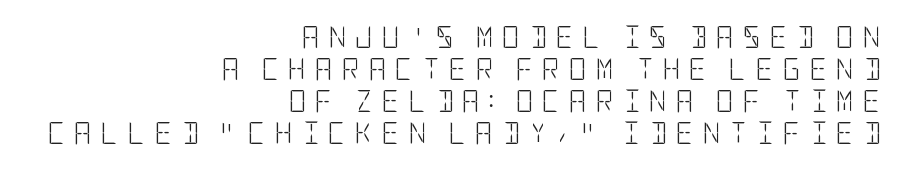
Notice how the stems are strictly vertical — no italics here. This sample keeps an unexceptional amount of space between lines. Students, note that the glyphs here are deliberately spaced far apart. Alignment: flush right. Check under the words: just untouched page.
